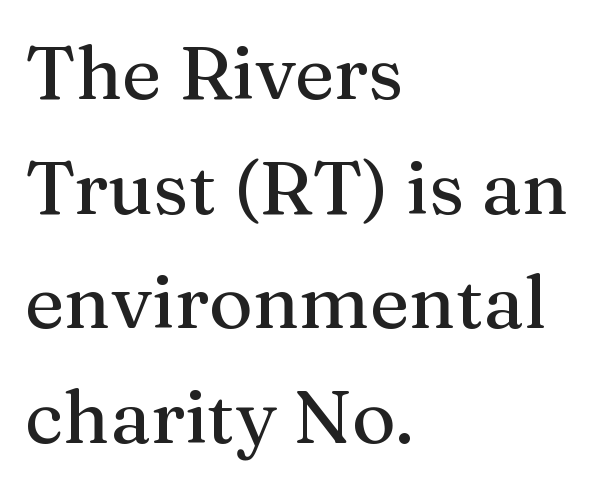
{"serif": "yes", "italic": "no", "width": "normal", "stroke_contrast": "medium", "x_height": "medium", "monospaced": "no", "underline": "no", "align": "left", "line_spacing": "normal", "line_spacing_ratio": 1.53, "letter_spacing": "normal", "letter_spacing_em": 0.0, "glyph_px": 75}
